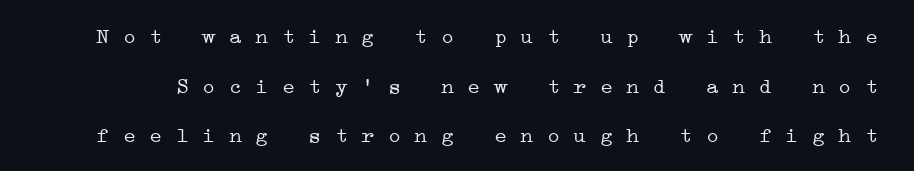
{"bold": "no", "underline": "no", "line_spacing": "loose", "line_spacing_ratio": 2.26, "letter_spacing": "normal", "letter_spacing_em": 0.0, "glyph_px": 22}
